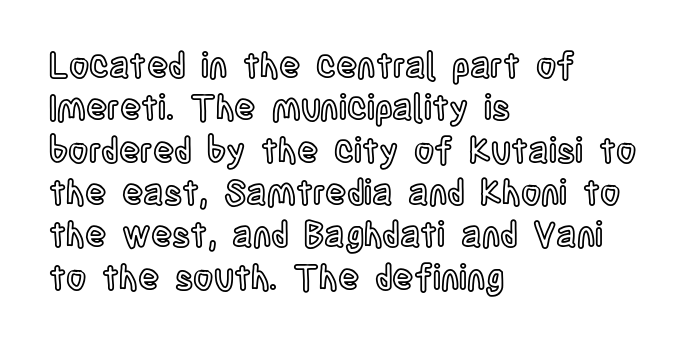
Q: Is the text italic (slanted)? A: No, it is upright.
Q: Is the text underlined? A: No.
Q: How is the paragraph aligned? A: Left-aligned.
Q: Is the spacing between letters normal or unusually wide? A: Normal.
Q: Width (condensed, normal, or wide)? A: Condensed.
Q: x-height? A: Large.
Q: Monospaced? A: No.
